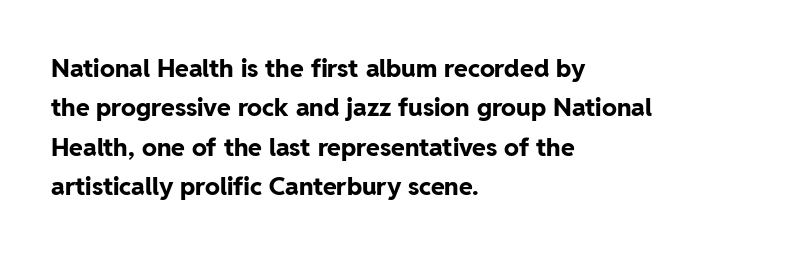
The image shows 25 px bold type, upright; set left-aligned, normal line spacing (1.58x), normal letter spacing, not underlined.
